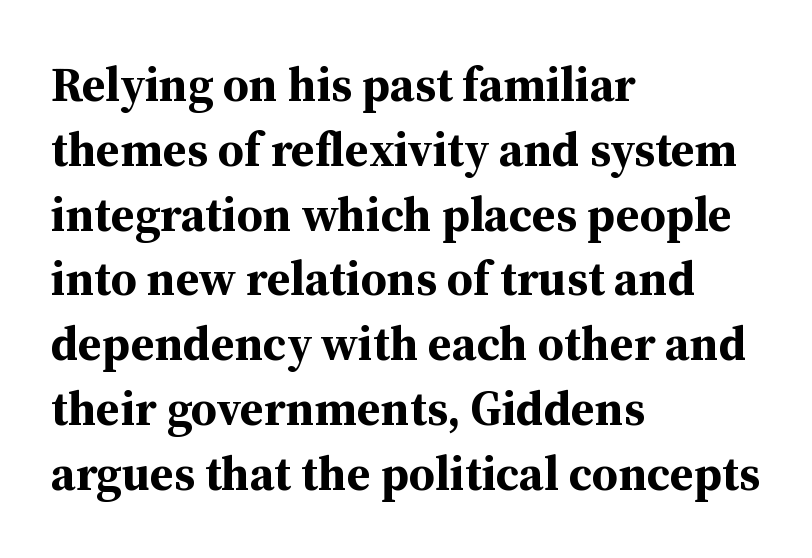
{"serif": "yes", "italic": "no", "bold": "yes", "weight": "bold", "width": "normal", "stroke_contrast": "medium", "x_height": "medium", "monospaced": "no", "underline": "no", "align": "left", "line_spacing": "normal", "line_spacing_ratio": 1.35, "letter_spacing": "normal", "letter_spacing_em": 0.0, "glyph_px": 48}
